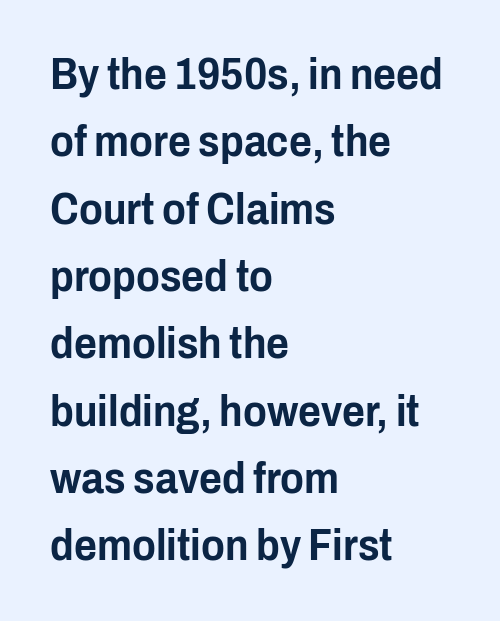
{"serif": "no", "italic": "no", "width": "condensed", "stroke_contrast": "low", "x_height": "medium", "monospaced": "no", "underline": "no", "align": "left", "line_spacing": "normal", "line_spacing_ratio": 1.53, "letter_spacing": "normal", "letter_spacing_em": 0.0, "glyph_px": 44}
